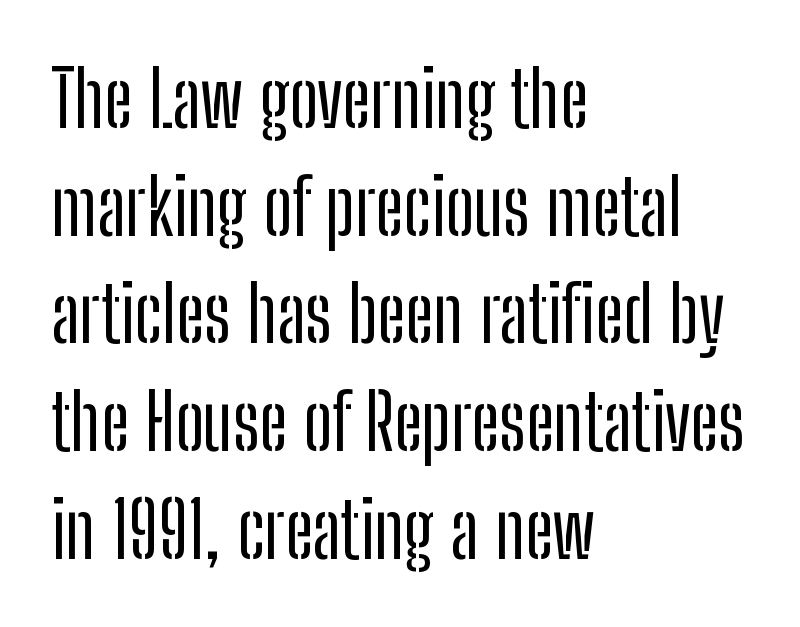
The image shows 78 px condensed sans-serif type, upright; set left-aligned, normal line spacing (1.38x), normal letter spacing, not underlined; low stroke contrast and a medium x-height.
